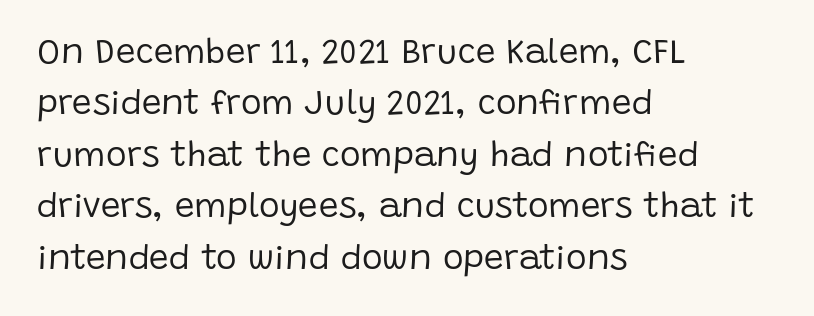
Letterform terminals end flat and unadorned throughout the passage. These glyphs show unthickened strokes, regular width or finer. The strip under each line holds only bare page. The horizontal fit of the characters is conventional and even. Short and long lines alike share a common starting point at left. Does the leading feel generous? No, just average.
